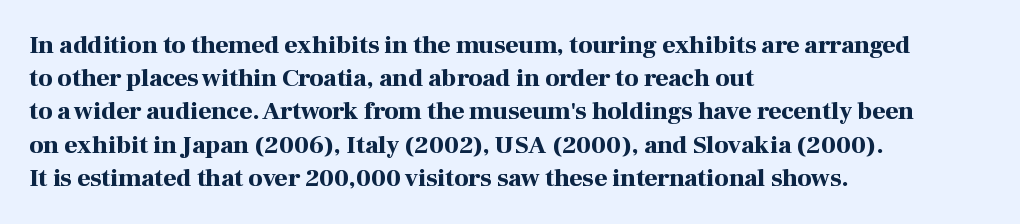
Q: Is the text bold? A: Yes.
Q: Is the text italic (slanted)? A: No, it is upright.
Q: Is the text underlined? A: No.
Q: How is the paragraph aligned? A: Left-aligned.
Q: Is the spacing between letters normal or unusually wide? A: Normal.
Q: Is the spacing between lines tight, normal or loose? A: Normal.
